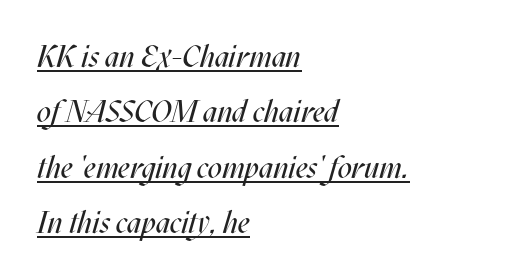
{"italic": "yes", "lean": "right", "slant_degrees": 17, "bold": "no", "weight": "regular", "width": "condensed", "stroke_contrast": "medium", "x_height": "large", "monospaced": "no", "underline": "yes", "align": "left", "line_spacing_ratio": 1.79, "letter_spacing": "normal", "letter_spacing_em": 0.0, "glyph_px": 31}
